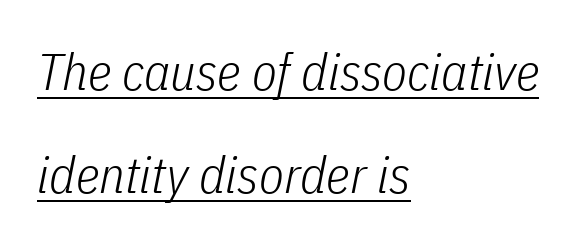
{"italic": "yes", "lean": "right", "slant_degrees": 11, "bold": "no", "weight": "light", "width": "condensed", "stroke_contrast": "low", "x_height": "medium", "monospaced": "no", "underline": "yes", "align": "left", "line_spacing": "loose", "line_spacing_ratio": 2.01, "letter_spacing": "normal", "letter_spacing_em": 0.0, "glyph_px": 51}
